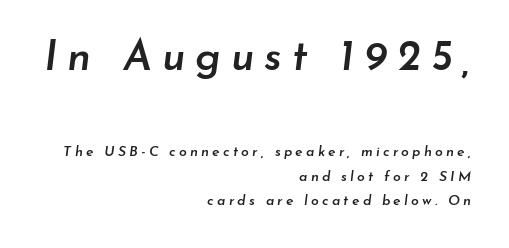
Q: Is the text bold? A: Semi-bold.
Q: Is the text italic (slanted)? A: Yes, it leans right by about 7 degrees.
Q: Is the text underlined? A: No.
Q: How is the paragraph aligned? A: Right-aligned.
Q: Is the spacing between letters normal or unusually wide? A: Unusually wide.
Q: Which block of text is set in a larger size, the first (top) or the second (bottom)? A: The first (top) one.
Q: Width (condensed, normal, or wide)? A: Normal.
Q: Stroke contrast? A: Low.
Q: x-height? A: Small.
Q: Monospaced? A: No.
